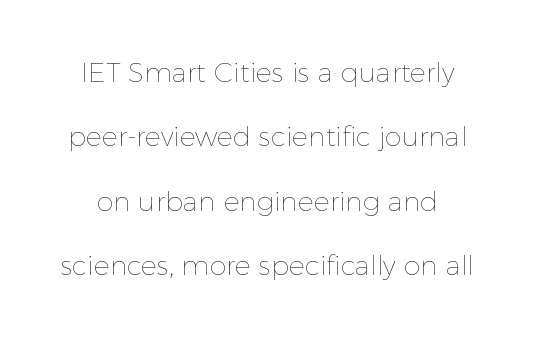
Q: Is the text bold? A: No.
Q: Is the text italic (slanted)? A: No, it is upright.
Q: Is the text underlined? A: No.
Q: Is the spacing between letters normal or unusually wide? A: Normal.
Q: Is the spacing between lines tight, normal or loose? A: Loose.
